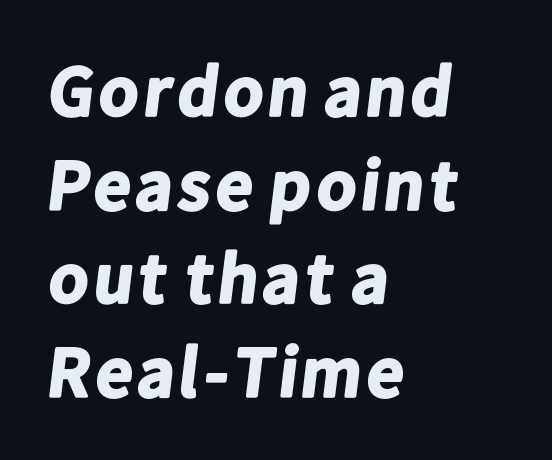
The image shows 72 px bold sans-serif type; set left-aligned, normal line spacing (1.3x), normal letter spacing, not underlined; low stroke contrast and a medium x-height.
